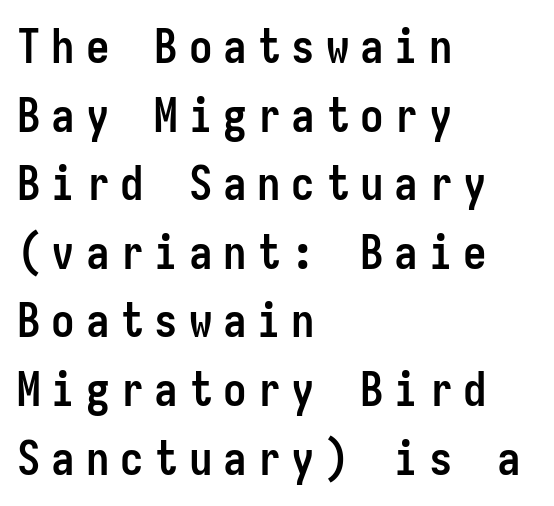
Quick note: interline space is typical. This sample has the even, mechanical cadence of fixed-width lettering. These lines are composed in type without serifs. This sample is left-justified, so line endings fall wherever the words run out. The area under the type is left untouched.
